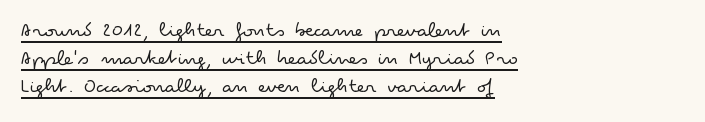
{"italic": "no", "bold": "no", "underline": "yes", "align": "left", "line_spacing": "normal", "line_spacing_ratio": 1.28, "letter_spacing": "normal", "letter_spacing_em": 0.0, "glyph_px": 22}
